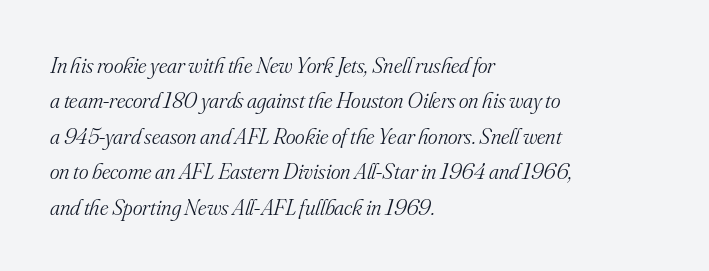
The image shows 23 px text type, italic (leaning right); set left-aligned, normal line spacing (1.54x), normal letter spacing, not underlined.
